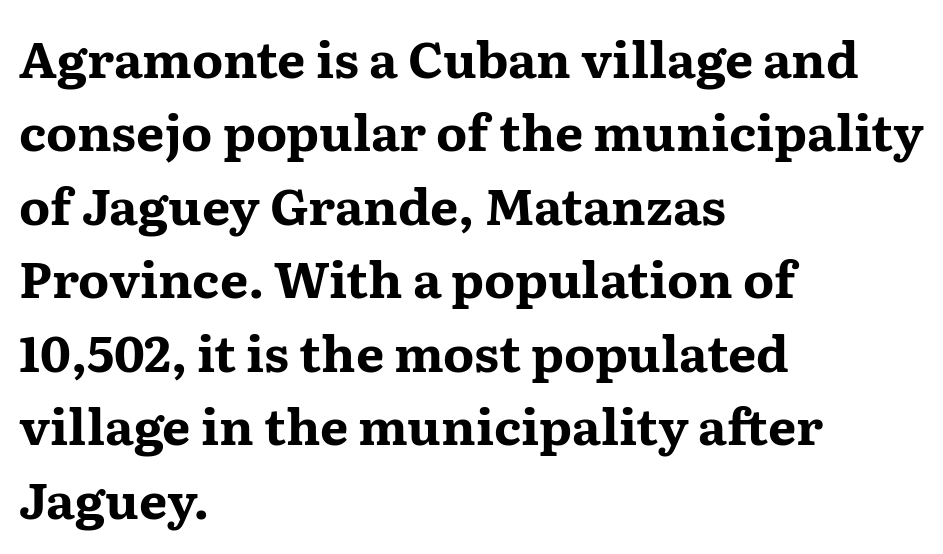
Compared with an ordinary text face, these strokes are far heavier — a full bold. The specimen reads as upright at a glance. Here the designer chose a conventional face with non-uniform glyph widths. Does the type have serifs? Yes, each stem ends in a small foot. Does extra space separate the letters? No, they use regular spacing. The words here are not underlined.
